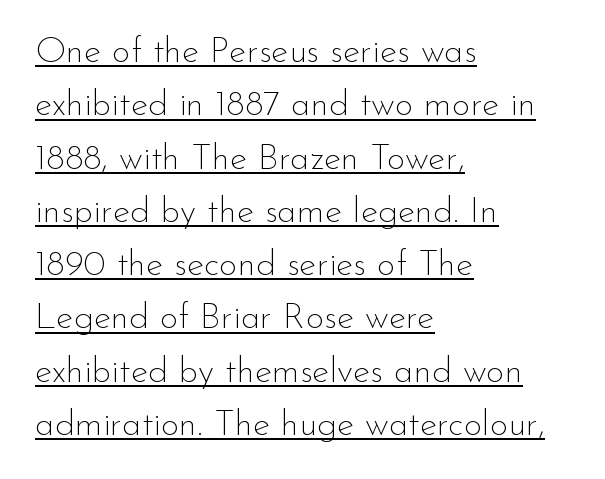
All the whitespace from short lines collects on the right. The passage shown is typed in a proportional face where columns would drift. The typography opts for an upright posture over an oblique one. What stands out about the letter spacing? Nothing — it is the standard amount. Regarding leading, the lines here are spaced in the standard way.
